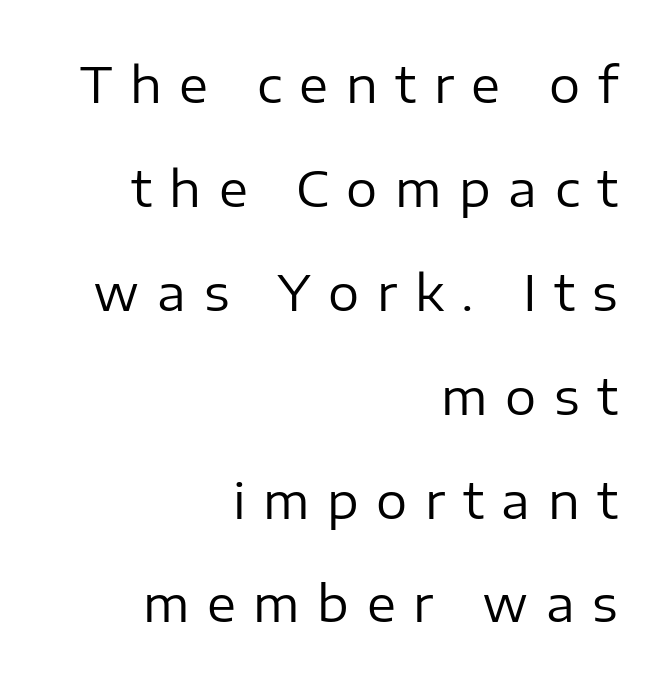
The image shows 49 px regular-weight sans-serif type, upright; set right-aligned, loose line spacing (2.12x), unusually wide letter spacing (+0.36 em), not underlined; low stroke contrast and a medium x-height.
